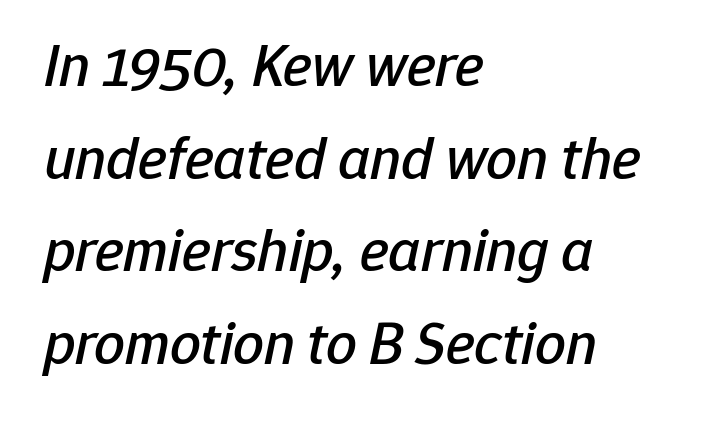
The image shows 61 px text type, italic (leaning right); set left-aligned, normal line spacing (1.52x), normal letter spacing, not underlined; low stroke contrast and a medium x-height.
